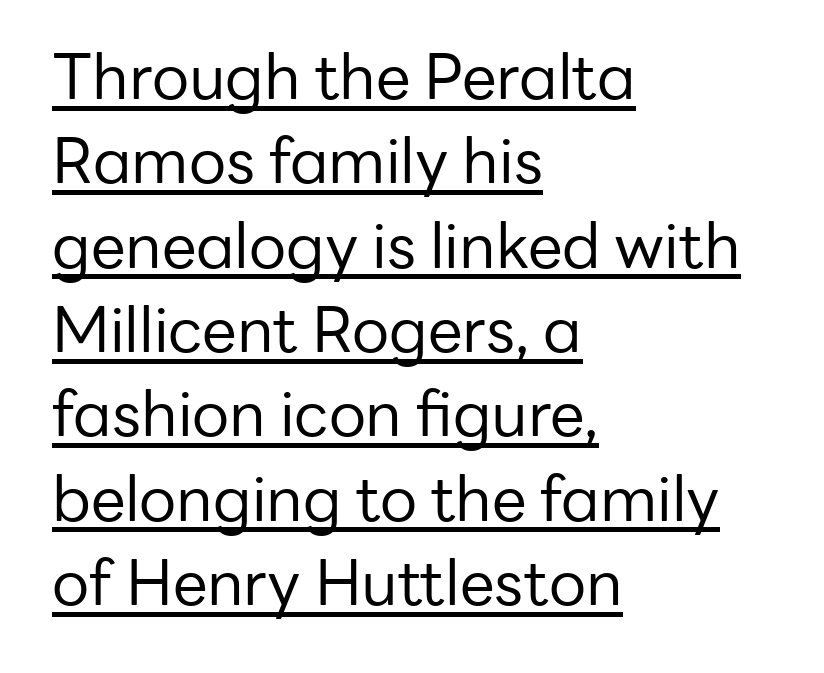
The image shows 62 px regular-weight sans-serif type, upright; set left-aligned, normal line spacing (1.36x), normal letter spacing, underlined; low stroke contrast and a medium x-height.
